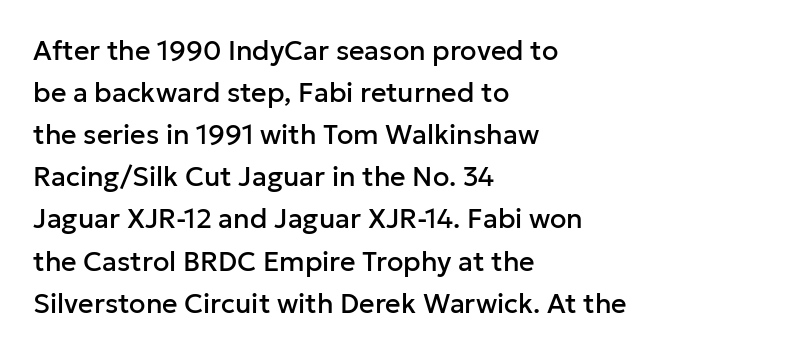
The image shows 27 px text type, upright; set left-aligned, normal line spacing (1.56x), normal letter spacing, not underlined.
